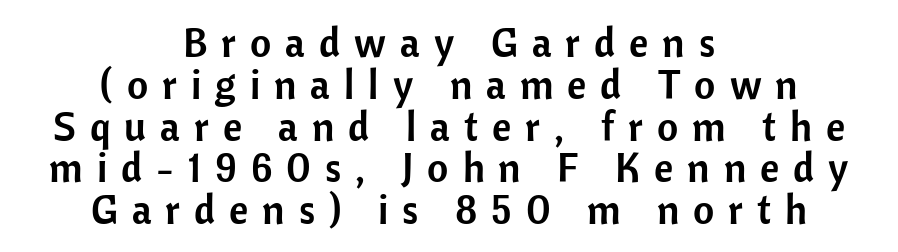
The image shows 41 px sans-serif type, upright; set centered, tight line spacing (1.02x), unusually wide letter spacing (+0.34 em), not underlined; low stroke contrast and a medium x-height.
